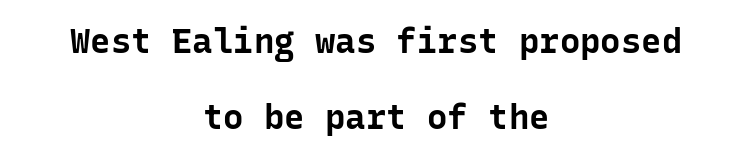
Q: Is the text bold? A: Yes.
Q: Is the text italic (slanted)? A: No, it is upright.
Q: Is the typeface a serif or a sans-serif typeface? A: Sans-serif.
Q: Is the text underlined? A: No.
Q: How is the paragraph aligned? A: Centered.
Q: Is the spacing between letters normal or unusually wide? A: Normal.
Q: Is the spacing between lines tight, normal or loose? A: Loose.
Q: Width (condensed, normal, or wide)? A: Normal.
Q: Stroke contrast? A: Low.
Q: x-height? A: Medium.
Q: Monospaced? A: Yes.
